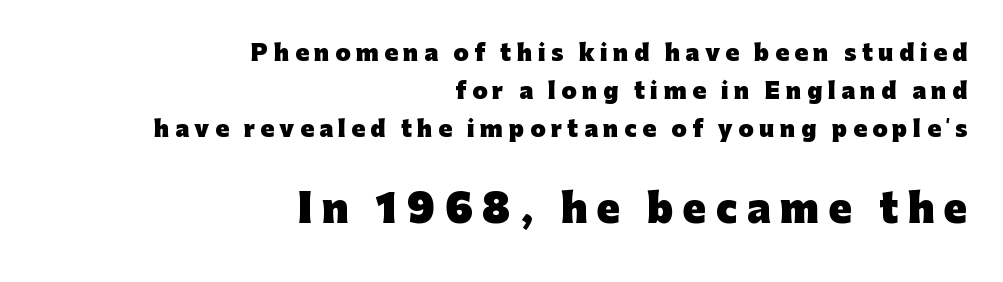
The image shows 38 px heavy sans-serif type, upright; set right-aligned, line spacing 1.72x, unusually wide letter spacing (+0.25 em), not underlined; the second (bottom) block is 1.73x larger; low stroke contrast and a medium x-height.
